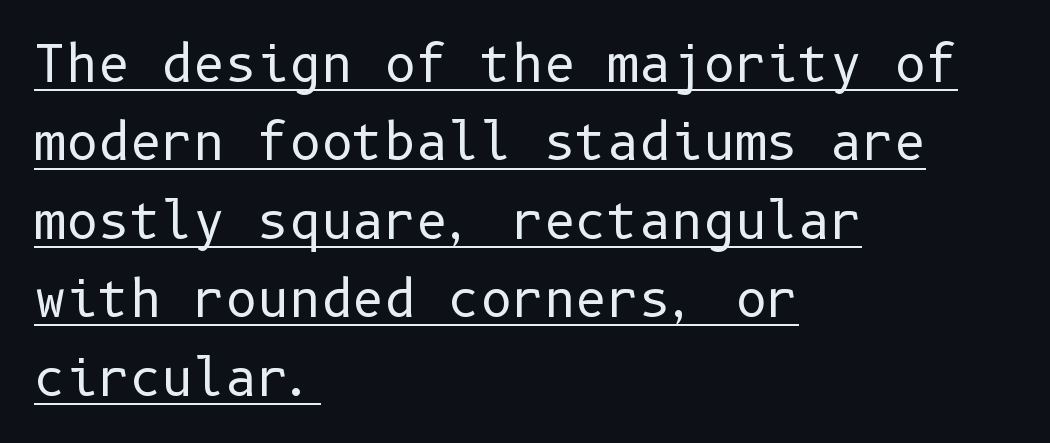
{"serif": "no", "italic": "no", "bold": "no", "weight": "regular", "width": "normal", "stroke_contrast": "low", "x_height": "medium", "underline": "yes", "align": "left", "line_spacing": "normal", "line_spacing_ratio": 1.6, "letter_spacing": "normal", "letter_spacing_em": 0.0, "glyph_px": 49}
